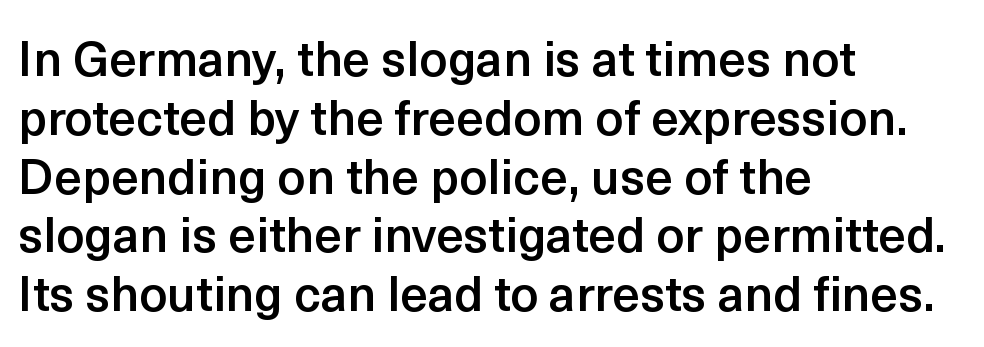
Q: Is the text bold? A: Semi-bold.
Q: Is the text italic (slanted)? A: No, it is upright.
Q: Is the typeface a serif or a sans-serif typeface? A: Sans-serif.
Q: Is the text underlined? A: No.
Q: How is the paragraph aligned? A: Left-aligned.
Q: Is the spacing between letters normal or unusually wide? A: Normal.
Q: Width (condensed, normal, or wide)? A: Normal.
Q: x-height? A: Medium.
Q: Monospaced? A: No.
